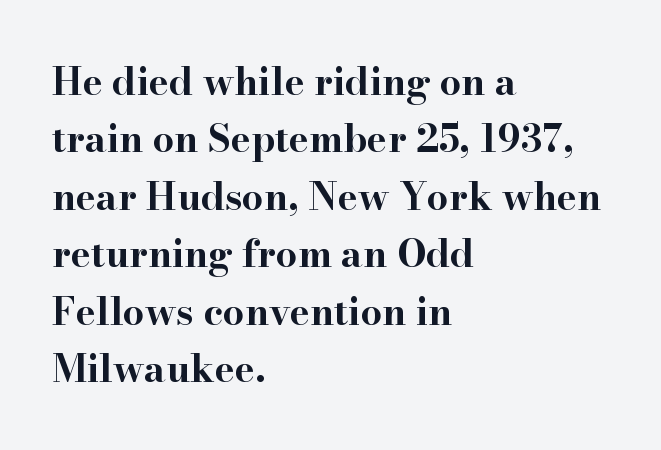
Q: Is the text bold? A: Yes.
Q: Is the text italic (slanted)? A: No, it is upright.
Q: Is the typeface a serif or a sans-serif typeface? A: Serif.
Q: Is the text underlined? A: No.
Q: How is the paragraph aligned? A: Left-aligned.
Q: Is the spacing between letters normal or unusually wide? A: Normal.
Q: Is the spacing between lines tight, normal or loose? A: Normal.
Q: Width (condensed, normal, or wide)? A: Wide.
Q: Stroke contrast? A: High.
Q: x-height? A: Small.
Q: Monospaced? A: No.
